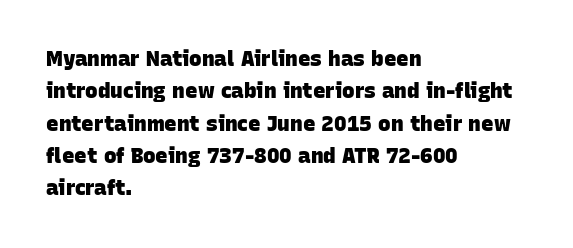
The passage shown stacks its lines at a standard gap. The line texture is even and compact thanks to regular tracking. The lines are quadded left. In terms of weight, the rendering is a true, heavy bold. The foot of each line stays bare and open.
